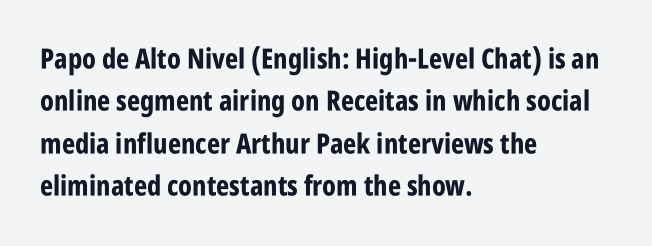
Q: Is the text bold? A: Yes.
Q: Is the text italic (slanted)? A: No, it is upright.
Q: Is the typeface a serif or a sans-serif typeface? A: Sans-serif.
Q: Is the text underlined? A: No.
Q: How is the paragraph aligned? A: Left-aligned.
Q: Is the spacing between letters normal or unusually wide? A: Normal.
Q: Is the spacing between lines tight, normal or loose? A: Normal.
Q: Width (condensed, normal, or wide)? A: Condensed.
Q: Stroke contrast? A: Low.
Q: x-height? A: Large.
Q: Monospaced? A: No.
